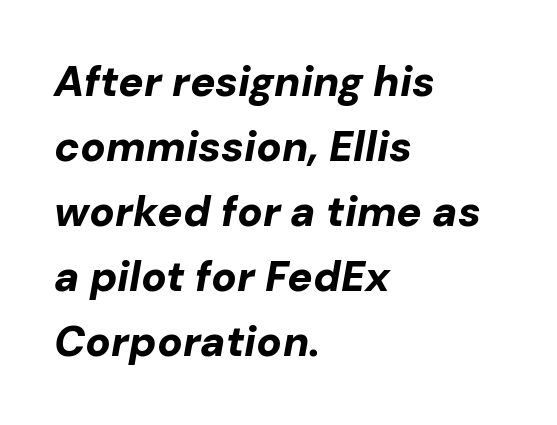
Q: Is the text bold? A: Yes.
Q: Is the text italic (slanted)? A: Yes, it leans right by about 10 degrees.
Q: Is the text underlined? A: No.
Q: How is the paragraph aligned? A: Left-aligned.
Q: Is the spacing between letters normal or unusually wide? A: Normal.
Q: Is the spacing between lines tight, normal or loose? A: Normal.
Q: Width (condensed, normal, or wide)? A: Normal.
Q: Stroke contrast? A: Low.
Q: x-height? A: Medium.
Q: Monospaced? A: No.
